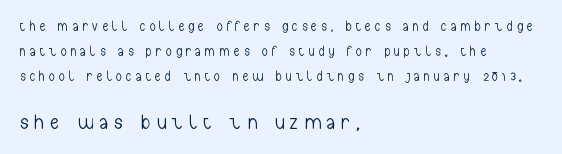
{"italic": "no", "bold": "no", "underline": "no", "align": "left", "line_spacing_ratio": 1.78, "letter_spacing": "wide", "letter_spacing_em": 0.31, "larger_block": "second", "size_ratio": 1.5, "glyph_px": 21}
